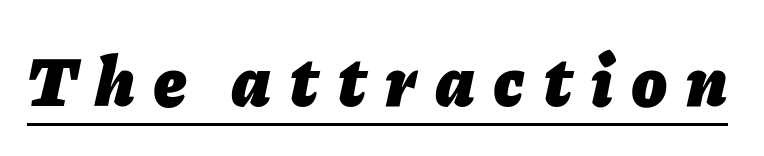
The image shows 71 px heavy type, italic (leaning right); set unusually wide letter spacing (+0.27 em), underlined; low stroke contrast and a medium x-height.
